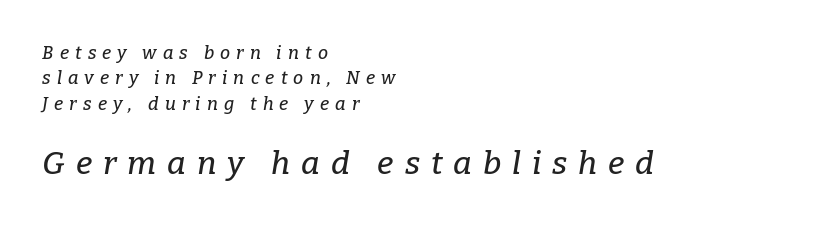
Q: Is the text italic (slanted)? A: Yes, it leans right by about 9 degrees.
Q: Is the typeface a serif or a sans-serif typeface? A: Serif.
Q: Is the text underlined? A: No.
Q: How is the paragraph aligned? A: Left-aligned.
Q: Is the spacing between letters normal or unusually wide? A: Unusually wide.
Q: Is the spacing between lines tight, normal or loose? A: Normal.
Q: Which block of text is set in a larger size, the first (top) or the second (bottom)? A: The second (bottom) one.
Q: Width (condensed, normal, or wide)? A: Normal.
Q: Stroke contrast? A: Low.
Q: x-height? A: Medium.
Q: Monospaced? A: No.
